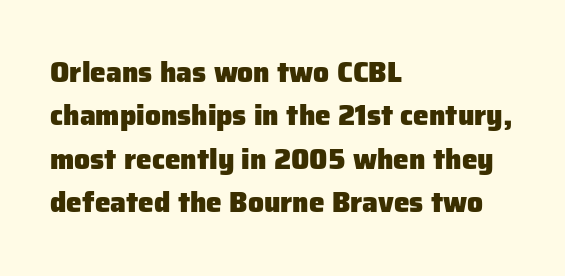
Check the space under the baseline: it is left empty. This sample uses a sans-serif face. Posture: vertical. A typesetter would call this proportional, since set widths differ per character. The ragged edge is on the right, which tells us the setting is flush left.
